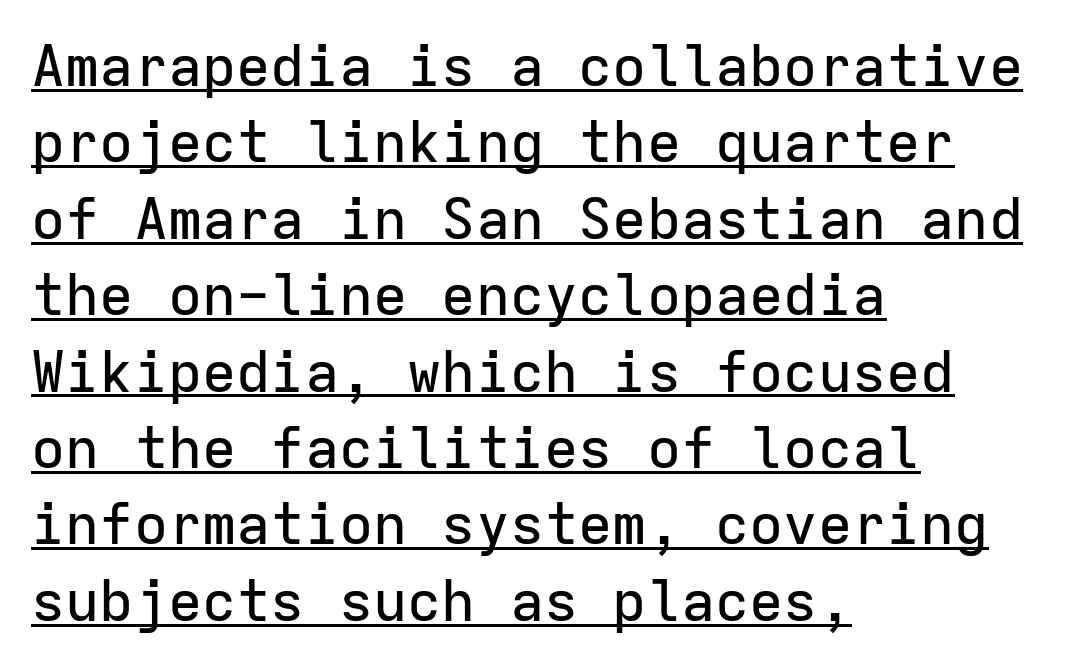
{"serif": "no", "italic": "no", "width": "normal", "stroke_contrast": "low", "x_height": "medium", "monospaced": "yes", "underline": "yes", "align": "left", "line_spacing": "normal", "line_spacing_ratio": 1.34, "letter_spacing": "normal", "letter_spacing_em": 0.0, "glyph_px": 57}
